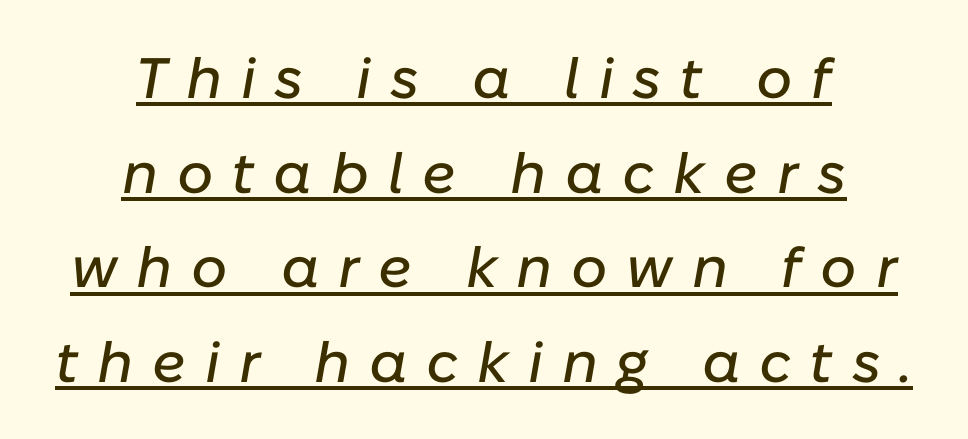
Q: Is the text italic (slanted)? A: Yes, it leans right by about 10 degrees.
Q: Is the text underlined? A: Yes.
Q: How is the paragraph aligned? A: Centered.
Q: Is the spacing between letters normal or unusually wide? A: Unusually wide.
Q: Is the spacing between lines tight, normal or loose? A: Normal.
Q: Width (condensed, normal, or wide)? A: Normal.
Q: Stroke contrast? A: Low.
Q: x-height? A: Medium.
Q: Monospaced? A: No.
